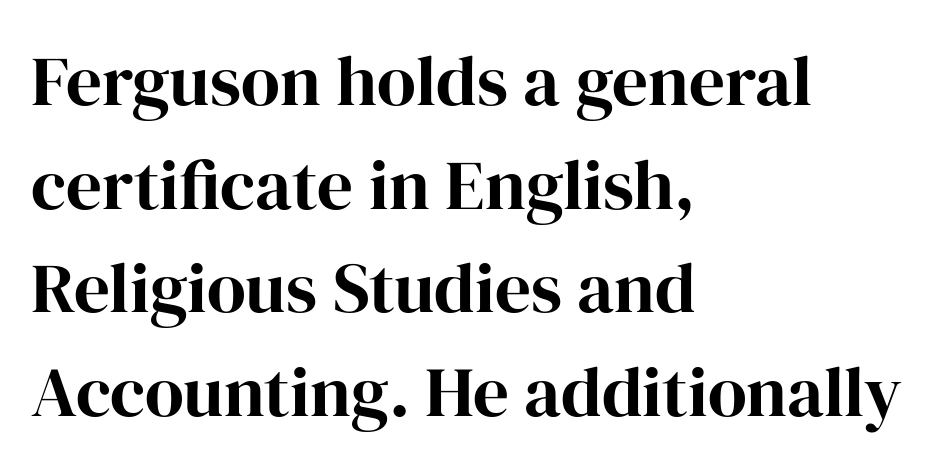
Q: Is the text italic (slanted)? A: No, it is upright.
Q: Is the typeface a serif or a sans-serif typeface? A: Serif.
Q: Is the text underlined? A: No.
Q: How is the paragraph aligned? A: Left-aligned.
Q: Is the spacing between letters normal or unusually wide? A: Normal.
Q: Is the spacing between lines tight, normal or loose? A: Normal.
Q: Width (condensed, normal, or wide)? A: Normal.
Q: Stroke contrast? A: High.
Q: x-height? A: Medium.
Q: Monospaced? A: No.
